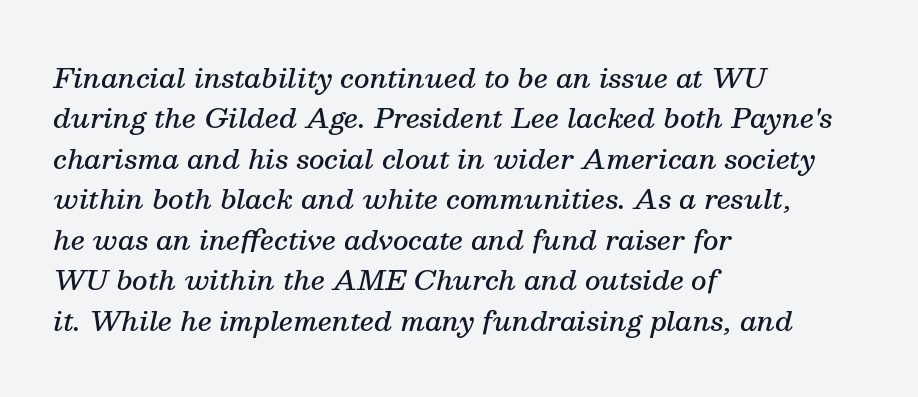
Q: Is the text bold? A: Semi-bold.
Q: Is the text italic (slanted)? A: Yes, it leans right by about 13 degrees.
Q: Is the text underlined? A: No.
Q: How is the paragraph aligned? A: Left-aligned.
Q: Is the spacing between letters normal or unusually wide? A: Normal.
Q: Is the spacing between lines tight, normal or loose? A: Normal.
